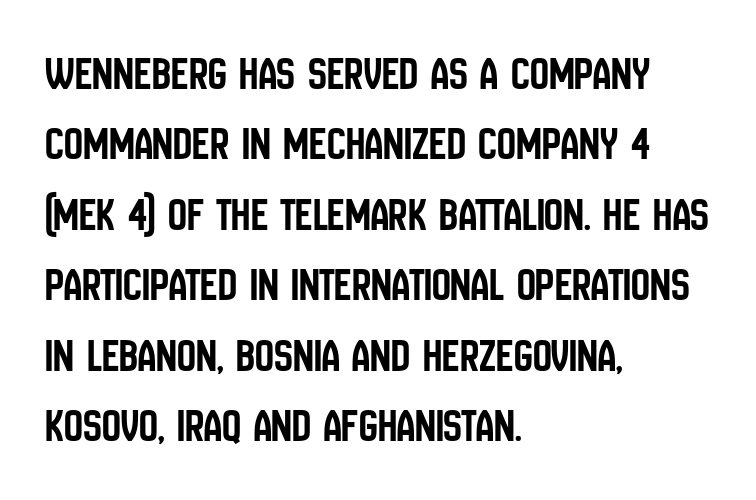
Here the designer chose a conventional face with non-uniform glyph widths. The face used here is rendered with its standard letterfit. The passage is arranged the way most books set body copy — flush left. Just letters on the line, the space beneath them empty.
